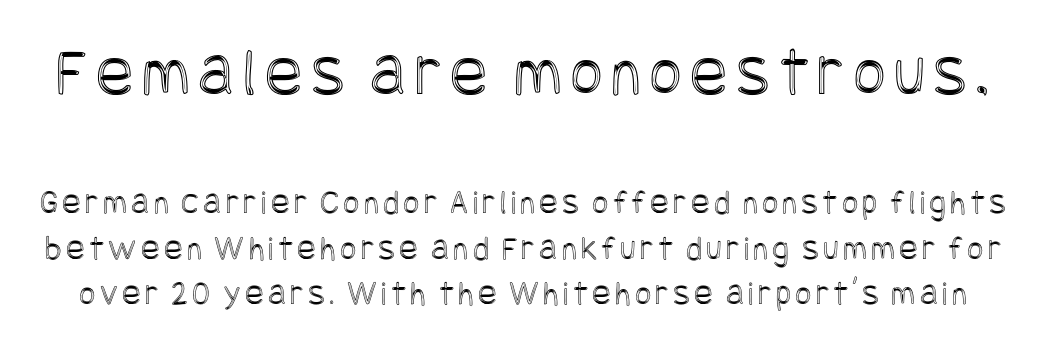
{"italic": "no", "width": "condensed", "x_height": "large", "underline": "no", "line_spacing": "normal", "line_spacing_ratio": 1.31, "larger_block": "first", "size_ratio": 2.0, "glyph_px": 70}
